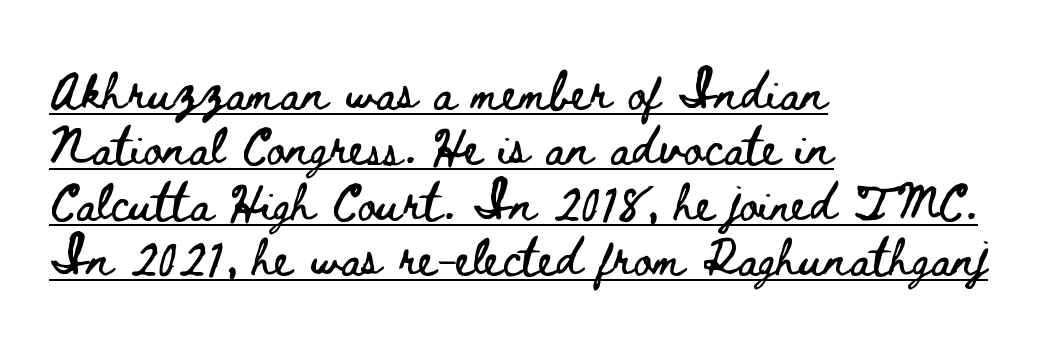
Q: Is the text underlined? A: Yes.
Q: How is the paragraph aligned? A: Left-aligned.
Q: Is the spacing between letters normal or unusually wide? A: Normal.
Q: Is the spacing between lines tight, normal or loose? A: Normal.
Q: Width (condensed, normal, or wide)? A: Wide.
Q: Stroke contrast? A: Low.
Q: x-height? A: Small.
Q: Monospaced? A: No.
